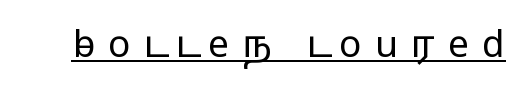
The image shows 37 px light, wide sans-serif type, upright; set unusually wide letter spacing (+0.36 em), underlined; low stroke contrast and a medium x-height.
